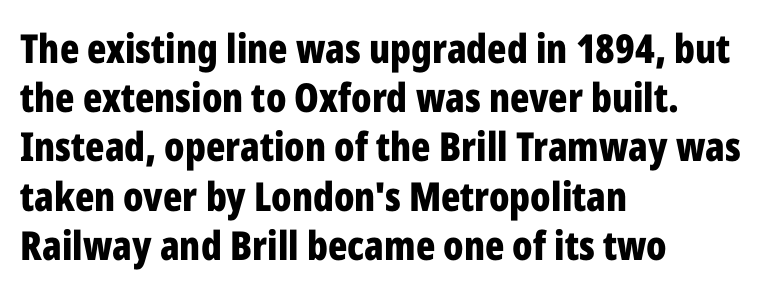
Q: Is the text bold? A: Yes.
Q: Is the text italic (slanted)? A: No, it is upright.
Q: Is the typeface a serif or a sans-serif typeface? A: Sans-serif.
Q: Is the text underlined? A: No.
Q: How is the paragraph aligned? A: Left-aligned.
Q: Is the spacing between letters normal or unusually wide? A: Normal.
Q: Width (condensed, normal, or wide)? A: Condensed.
Q: Stroke contrast? A: Low.
Q: x-height? A: Medium.
Q: Monospaced? A: No.
